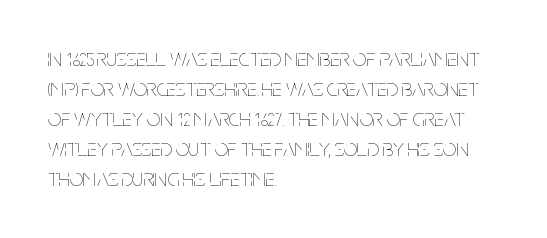
{"italic": "no", "bold": "no", "underline": "no", "align": "left", "line_spacing": "normal", "line_spacing_ratio": 1.25, "letter_spacing": "normal", "letter_spacing_em": 0.0, "glyph_px": 24}
